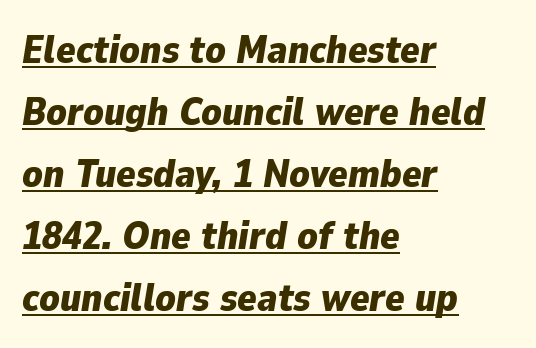
Q: Is the text bold? A: Yes.
Q: Is the text italic (slanted)? A: Yes, it leans right by about 9 degrees.
Q: Is the text underlined? A: Yes.
Q: How is the paragraph aligned? A: Left-aligned.
Q: Is the spacing between letters normal or unusually wide? A: Normal.
Q: Is the spacing between lines tight, normal or loose? A: Normal.
Q: Width (condensed, normal, or wide)? A: Normal.
Q: Stroke contrast? A: Low.
Q: x-height? A: Medium.
Q: Monospaced? A: No.
